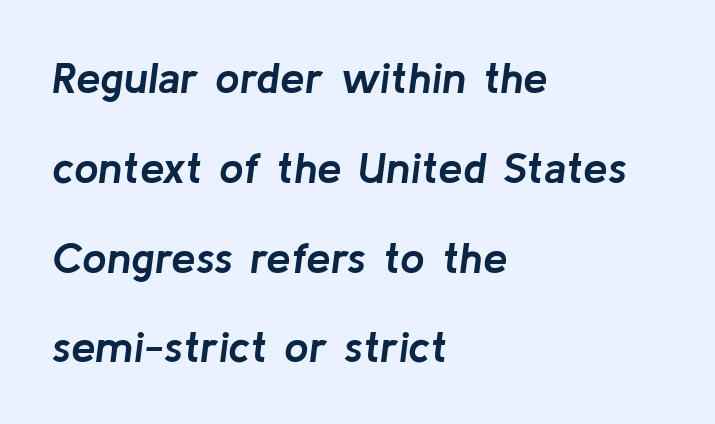
{"italic": "yes", "lean": "right", "slant_degrees": 8, "bold": "yes", "weight": "semibold", "width": "normal", "stroke_contrast": "low", "x_height": "medium", "monospaced": "no", "underline": "no", "align": "left", "line_spacing": "loose", "line_spacing_ratio": 2.04, "letter_spacing": "normal", "letter_spacing_em": 0.0, "glyph_px": 44}
